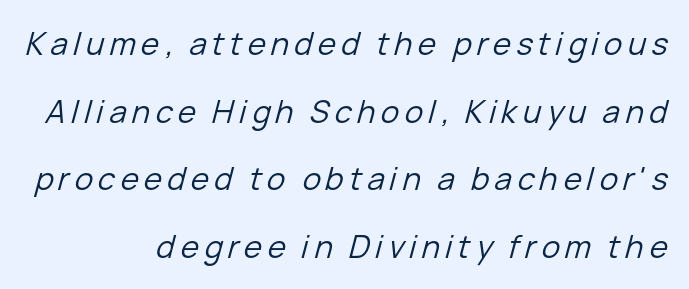
The image shows 31 px regular-weight type, italic (leaning right); set right-aligned, loose line spacing (2.18x), not underlined; low stroke contrast and a medium x-height.
